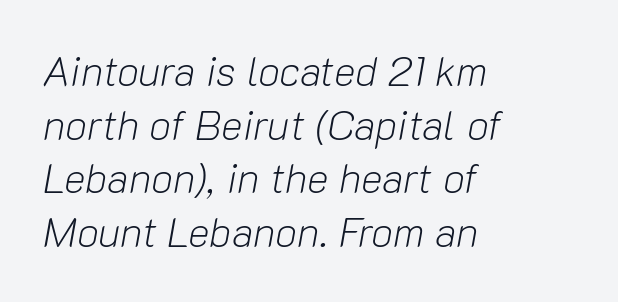
Q: Is the text bold? A: No.
Q: Is the text italic (slanted)? A: Yes, it leans right by about 10 degrees.
Q: Is the text underlined? A: No.
Q: How is the paragraph aligned? A: Left-aligned.
Q: Is the spacing between letters normal or unusually wide? A: Normal.
Q: Is the spacing between lines tight, normal or loose? A: Normal.
Q: Width (condensed, normal, or wide)? A: Normal.
Q: Stroke contrast? A: Low.
Q: x-height? A: Medium.
Q: Monospaced? A: No.
